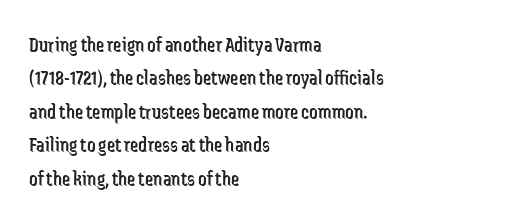
The image shows 21 px text type, upright; set left-aligned, normal line spacing (1.59x), normal letter spacing, not underlined.
